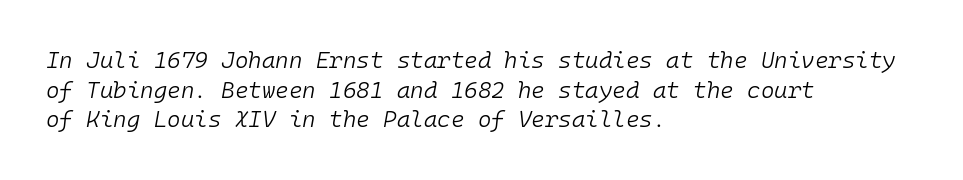
Q: Is the text bold? A: No.
Q: Is the text italic (slanted)? A: Yes, it leans right by about 10 degrees.
Q: Is the text underlined? A: No.
Q: How is the paragraph aligned? A: Left-aligned.
Q: Is the spacing between letters normal or unusually wide? A: Normal.
Q: Is the spacing between lines tight, normal or loose? A: Normal.
